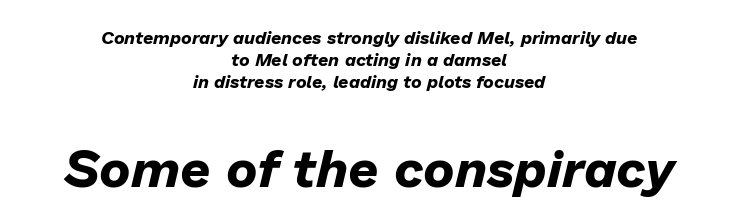
The image shows 53 px bold type, italic (leaning right); set centered, line spacing 1.21x, normal letter spacing, not underlined; the second (bottom) block is 2.94x larger; low stroke contrast and a medium x-height.
